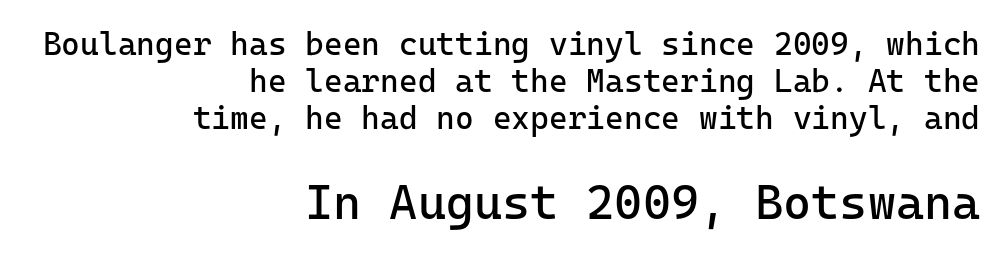
Q: Is the text bold? A: No.
Q: Is the text italic (slanted)? A: No, it is upright.
Q: Is the typeface a serif or a sans-serif typeface? A: Sans-serif.
Q: Is the text underlined? A: No.
Q: How is the paragraph aligned? A: Right-aligned.
Q: Is the spacing between letters normal or unusually wide? A: Normal.
Q: Is the spacing between lines tight, normal or loose? A: Tight.
Q: Which block of text is set in a larger size, the first (top) or the second (bottom)? A: The second (bottom) one.
Q: Width (condensed, normal, or wide)? A: Normal.
Q: Stroke contrast? A: Low.
Q: x-height? A: Medium.
